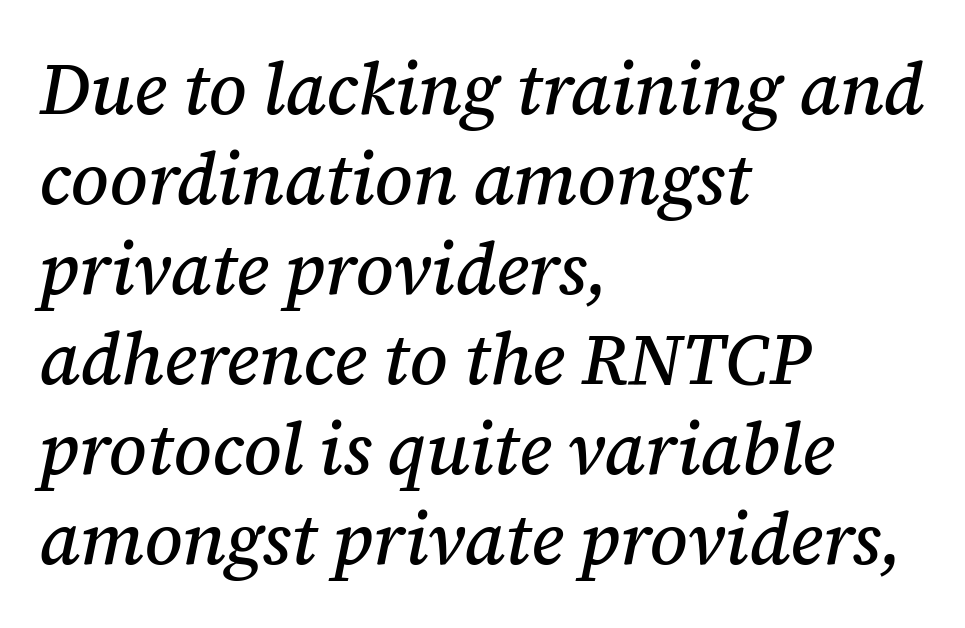
{"serif": "yes", "italic": "yes", "lean": "right", "slant_degrees": 12, "width": "normal", "stroke_contrast": "medium", "x_height": "medium", "monospaced": "no", "underline": "no", "align": "left", "line_spacing": "normal", "line_spacing_ratio": 1.25, "letter_spacing": "normal", "letter_spacing_em": 0.0, "glyph_px": 72}
